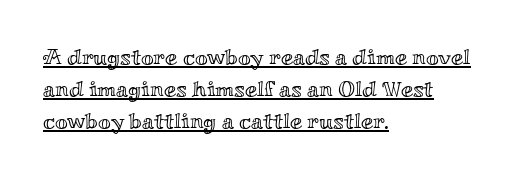
The image shows 22 px text type, upright; set left-aligned, normal line spacing (1.46x), normal letter spacing, underlined.
